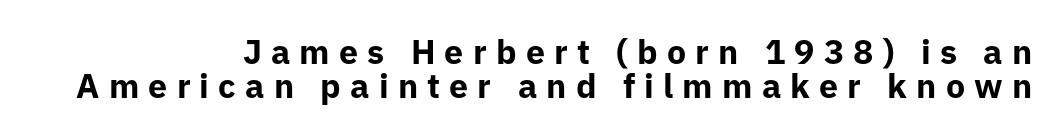
The image shows 34 px bold sans-serif type, upright; set right-aligned, tight line spacing (0.99x), unusually wide letter spacing (+0.27 em), not underlined; low stroke contrast and a medium x-height.
